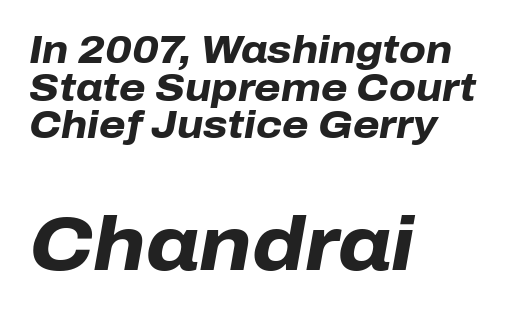
{"italic": "yes", "lean": "right", "slant_degrees": 10, "bold": "yes", "weight": "heavy", "width": "normal", "stroke_contrast": "low", "x_height": "medium", "monospaced": "no", "underline": "no", "align": "left", "line_spacing": "tight", "line_spacing_ratio": 0.99, "letter_spacing": "normal", "letter_spacing_em": 0.0, "larger_block": "second", "size_ratio": 2.0, "glyph_px": 76}
